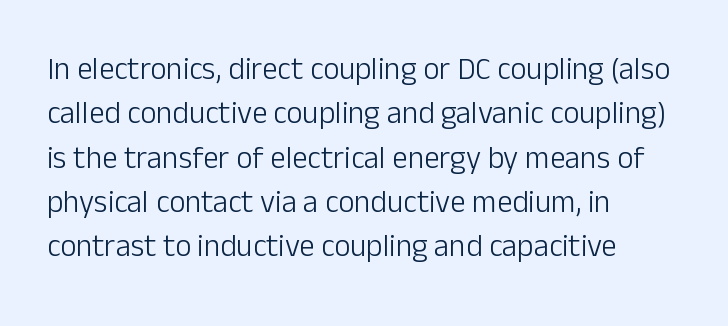
Q: Is the text bold? A: No.
Q: Is the text italic (slanted)? A: No, it is upright.
Q: Is the typeface a serif or a sans-serif typeface? A: Sans-serif.
Q: Is the text underlined? A: No.
Q: How is the paragraph aligned? A: Left-aligned.
Q: Is the spacing between letters normal or unusually wide? A: Normal.
Q: Is the spacing between lines tight, normal or loose? A: Normal.
Q: Width (condensed, normal, or wide)? A: Normal.
Q: Stroke contrast? A: Low.
Q: x-height? A: Medium.
Q: Monospaced? A: No.
